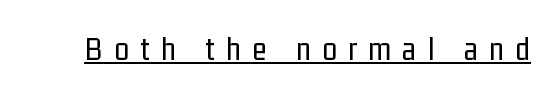
Q: Is the text bold? A: No.
Q: Is the text italic (slanted)? A: No, it is upright.
Q: Is the typeface a serif or a sans-serif typeface? A: Sans-serif.
Q: Is the text underlined? A: Yes.
Q: Is the spacing between letters normal or unusually wide? A: Unusually wide.
Q: Width (condensed, normal, or wide)? A: Condensed.
Q: Stroke contrast? A: Low.
Q: x-height? A: Medium.
Q: Monospaced? A: No.
